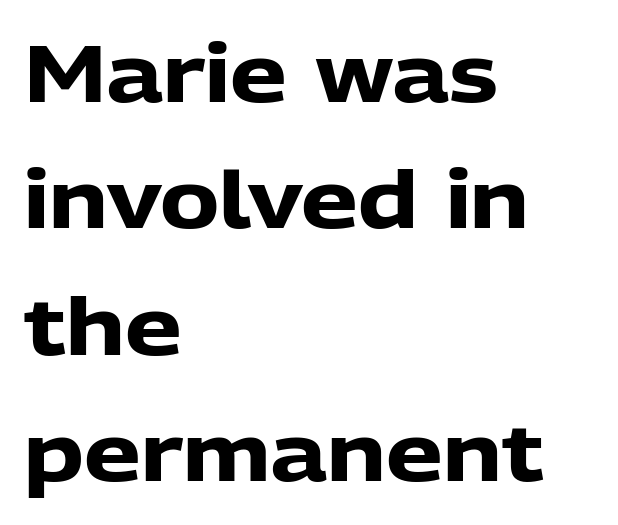
Q: Is the text bold? A: Yes.
Q: Is the text italic (slanted)? A: No, it is upright.
Q: Is the typeface a serif or a sans-serif typeface? A: Sans-serif.
Q: Is the text underlined? A: No.
Q: How is the paragraph aligned? A: Left-aligned.
Q: Is the spacing between letters normal or unusually wide? A: Normal.
Q: Is the spacing between lines tight, normal or loose? A: Normal.
Q: Width (condensed, normal, or wide)? A: Normal.
Q: Stroke contrast? A: Low.
Q: x-height? A: Medium.
Q: Monospaced? A: No.
